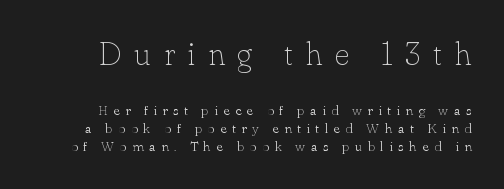
{"serif": "yes", "italic": "no", "bold": "no", "weight": "thin", "width": "normal", "stroke_contrast": "low", "x_height": "small", "monospaced": "no", "underline": "no", "line_spacing": "normal", "line_spacing_ratio": 1.31, "letter_spacing": "wide", "letter_spacing_em": 0.39, "larger_block": "first", "size_ratio": 2.29, "glyph_px": 32}
